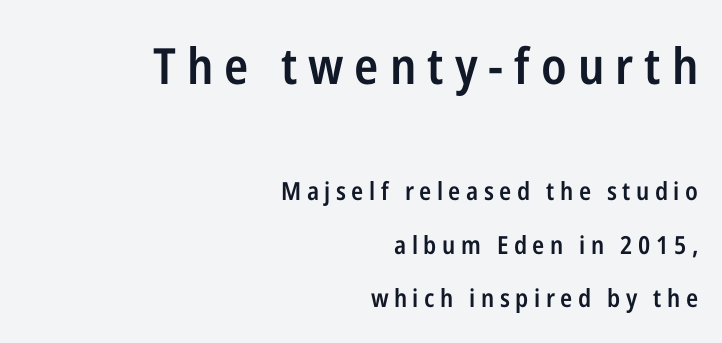
Q: Is the text bold? A: Semi-bold.
Q: Is the text italic (slanted)? A: No, it is upright.
Q: Is the typeface a serif or a sans-serif typeface? A: Sans-serif.
Q: Is the text underlined? A: No.
Q: How is the paragraph aligned? A: Right-aligned.
Q: Is the spacing between letters normal or unusually wide? A: Unusually wide.
Q: Is the spacing between lines tight, normal or loose? A: Loose.
Q: Which block of text is set in a larger size, the first (top) or the second (bottom)? A: The first (top) one.
Q: Width (condensed, normal, or wide)? A: Condensed.
Q: Stroke contrast? A: Low.
Q: x-height? A: Medium.
Q: Monospaced? A: No.
